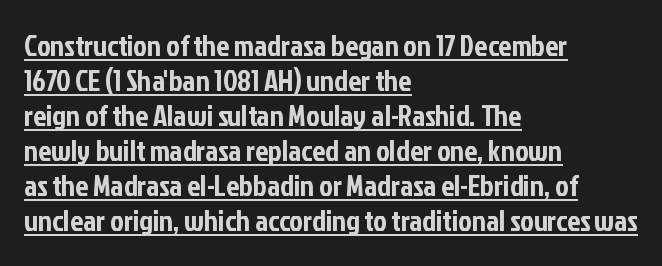
{"serif": "no", "italic": "no", "width": "condensed", "stroke_contrast": "low", "x_height": "medium", "monospaced": "no", "underline": "yes", "align": "left", "line_spacing_ratio": 1.21, "letter_spacing": "normal", "letter_spacing_em": 0.0, "glyph_px": 29}
